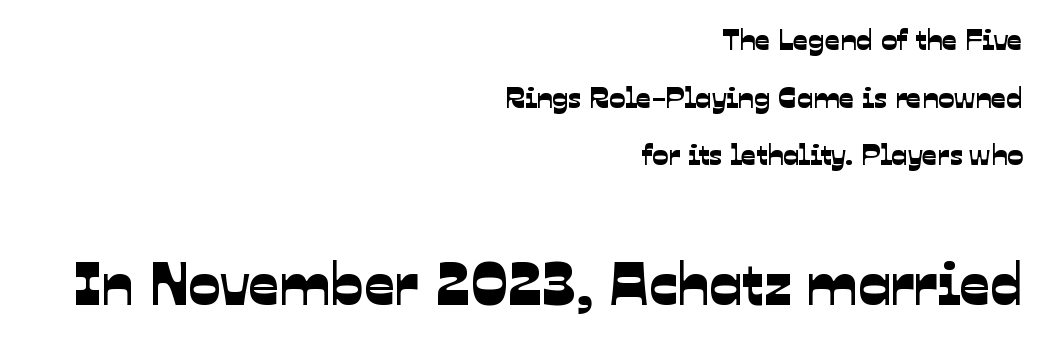
{"serif": "no", "width": "normal", "stroke_contrast": "low", "x_height": "medium", "monospaced": "no", "underline": "no", "align": "right", "line_spacing": "loose", "line_spacing_ratio": 1.92, "letter_spacing": "normal", "letter_spacing_em": 0.0, "larger_block": "second", "size_ratio": 2.0, "glyph_px": 60}
